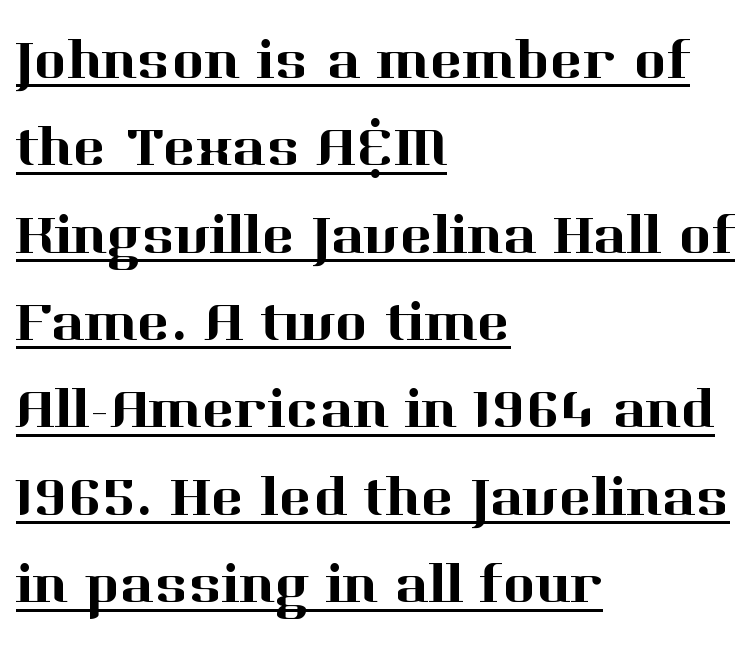
{"serif": "yes", "italic": "no", "width": "normal", "stroke_contrast": "high", "x_height": "medium", "monospaced": "no", "underline": "yes", "align": "left", "line_spacing": "normal", "line_spacing_ratio": 1.56, "letter_spacing": "normal", "letter_spacing_em": 0.0, "glyph_px": 56}
